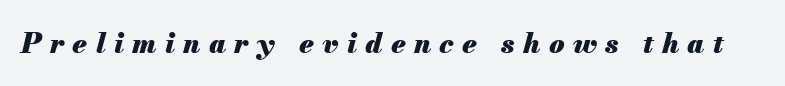
Think of a printed novel: that variable character pitch is what you see here. You could only call the tracking loose — the letters float apart. The words here are not underlined. The letters are bold, with thick, heavy strokes.
